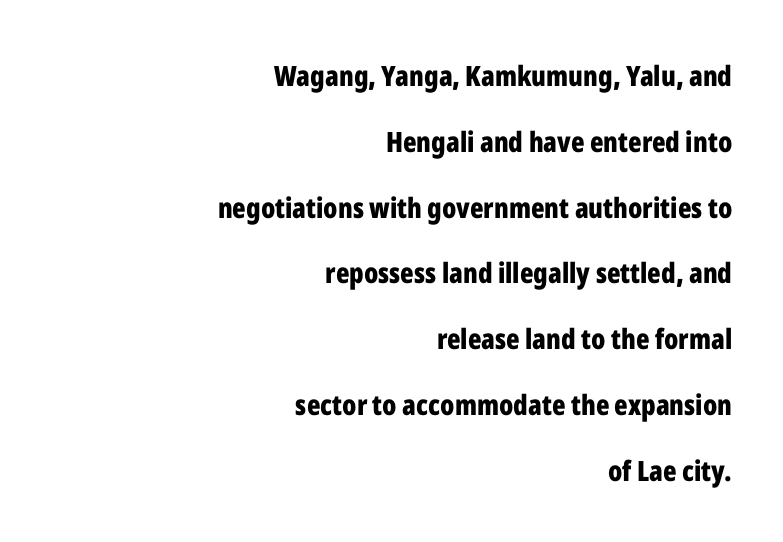
{"serif": "no", "italic": "no", "bold": "yes", "weight": "bold", "width": "condensed", "stroke_contrast": "low", "x_height": "medium", "monospaced": "no", "underline": "no", "align": "right", "line_spacing": "loose", "line_spacing_ratio": 2.35, "letter_spacing": "normal", "letter_spacing_em": 0.0, "glyph_px": 28}
